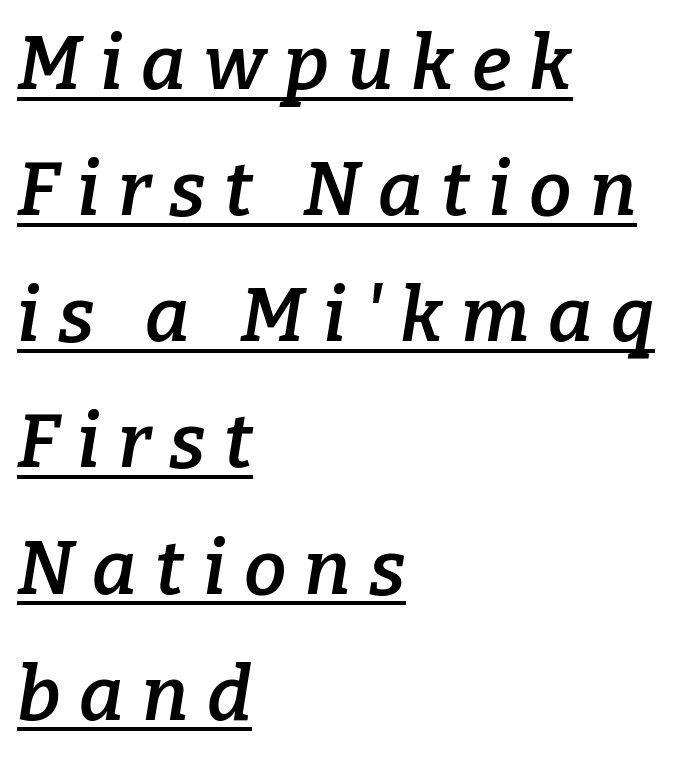
Emphasis by weight is partial: semibold. Vertical spacing — default. The passage shown is typed in a proportional face where columns would drift. Visually the block forms a straight wall on the left and a jagged coastline on the right.
